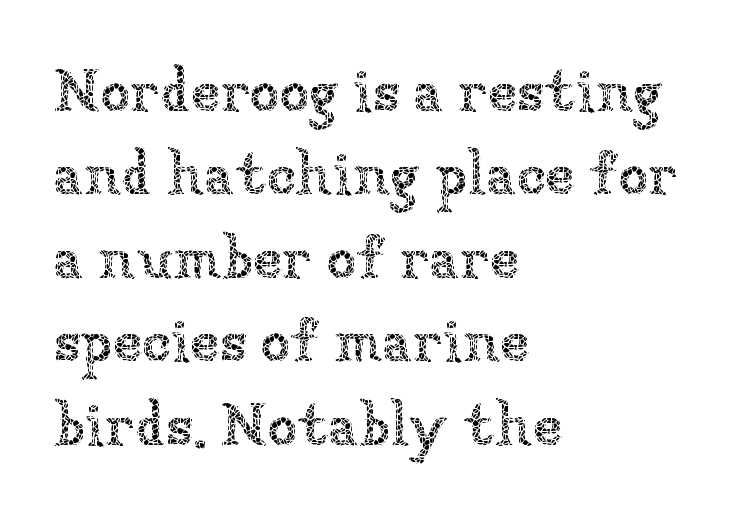
The passage shown is not bold in any degree. Typeset ragged right — the left edge is the straight one. Only glyphs here, with clear space below each row. This sample uses an upright cut, with every glyph sitting square on the baseline. Spacing verdict: proportional, widths tailored to each character. Leading: standard.
